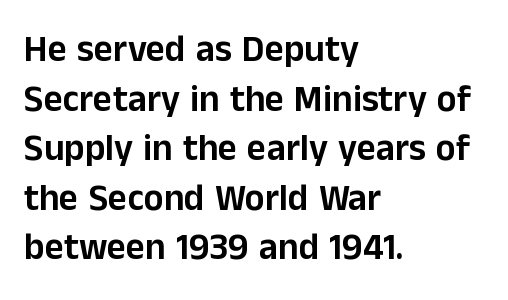
Q: Is the text italic (slanted)? A: No, it is upright.
Q: Is the typeface a serif or a sans-serif typeface? A: Sans-serif.
Q: Is the text underlined? A: No.
Q: How is the paragraph aligned? A: Left-aligned.
Q: Is the spacing between letters normal or unusually wide? A: Normal.
Q: Is the spacing between lines tight, normal or loose? A: Normal.
Q: Width (condensed, normal, or wide)? A: Normal.
Q: Stroke contrast? A: Low.
Q: x-height? A: Medium.
Q: Monospaced? A: No.
